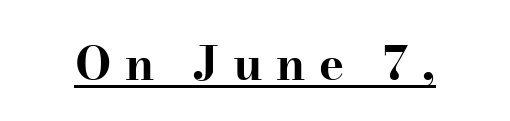
{"serif": "yes", "italic": "no", "bold": "yes", "weight": "bold", "width": "wide", "stroke_contrast": "high", "x_height": "small", "monospaced": "no", "underline": "yes", "letter_spacing": "wide", "letter_spacing_em": 0.29, "glyph_px": 47}
